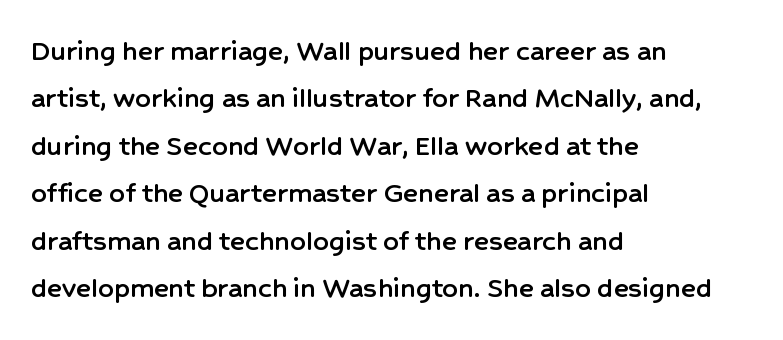
Q: Is the text italic (slanted)? A: No, it is upright.
Q: Is the typeface a serif or a sans-serif typeface? A: Sans-serif.
Q: Is the text underlined? A: No.
Q: How is the paragraph aligned? A: Left-aligned.
Q: Is the spacing between letters normal or unusually wide? A: Normal.
Q: Is the spacing between lines tight, normal or loose? A: Normal.
Q: Width (condensed, normal, or wide)? A: Normal.
Q: Stroke contrast? A: Low.
Q: x-height? A: Medium.
Q: Monospaced? A: No.
